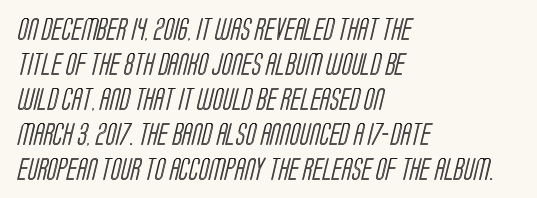
Q: Is the text underlined? A: No.
Q: How is the paragraph aligned? A: Left-aligned.
Q: Is the spacing between letters normal or unusually wide? A: Normal.
Q: Is the spacing between lines tight, normal or loose? A: Normal.
